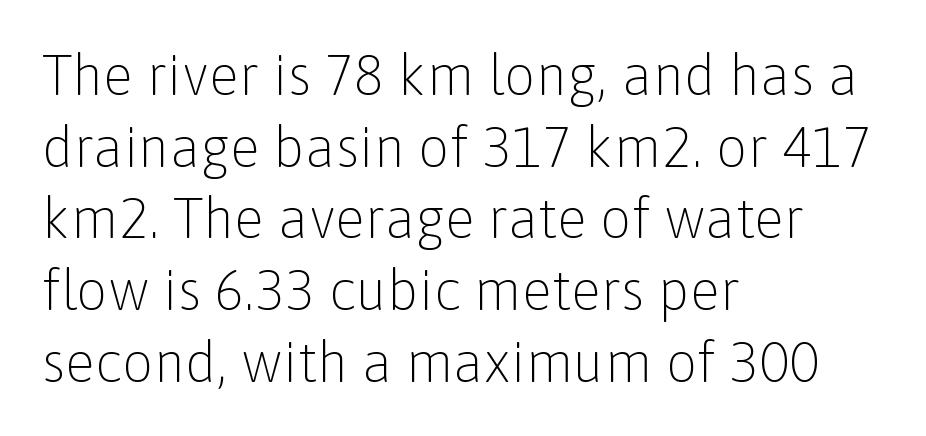
Q: Is the text bold? A: No.
Q: Is the text italic (slanted)? A: No, it is upright.
Q: Is the typeface a serif or a sans-serif typeface? A: Sans-serif.
Q: Is the text underlined? A: No.
Q: How is the paragraph aligned? A: Left-aligned.
Q: Is the spacing between letters normal or unusually wide? A: Normal.
Q: Is the spacing between lines tight, normal or loose? A: Normal.
Q: Width (condensed, normal, or wide)? A: Normal.
Q: Stroke contrast? A: Low.
Q: x-height? A: Medium.
Q: Monospaced? A: No.
